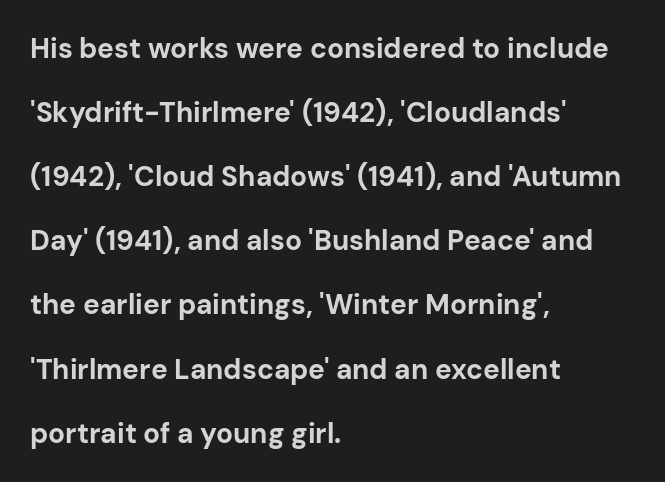
The passage shown stacks its lines with a broad gap. The gaps between neighbouring characters are ordinary and unremarkable. The passage shown is not underscored anywhere. A full-strength bold gives these letters their thick strokes. A typesetter would label this face a sans. Caption: multi-line text, flush left, ragged right.
